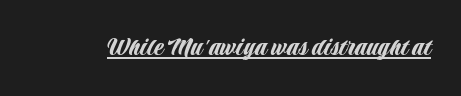
Q: Is the text italic (slanted)? A: Yes.
Q: Is the typeface a serif or a sans-serif typeface? A: Sans-serif.
Q: Is the text underlined? A: Yes.
Q: Is the spacing between letters normal or unusually wide? A: Normal.
Q: Width (condensed, normal, or wide)? A: Condensed.
Q: Stroke contrast? A: Low.
Q: x-height? A: Large.
Q: Monospaced? A: No.
